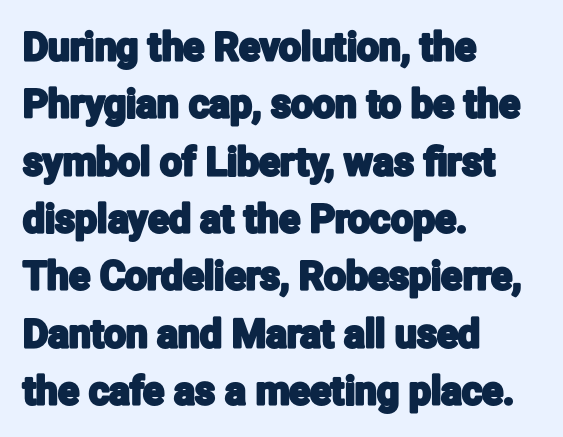
Quick note: not italic, upright. The rendering uses natural spacing where letterforms have individual widths. Where is the straight margin? On the left. How are the letters spaced? Ordinarily, with no added tracking. Summary of vertical rhythm: regular, with standard interline spacing.
